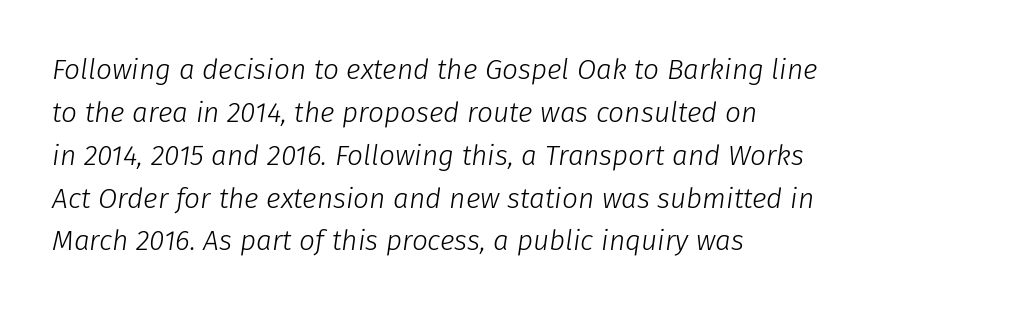
Q: Is the text bold? A: No.
Q: Is the text italic (slanted)? A: Yes, it leans right by about 8 degrees.
Q: Is the text underlined? A: No.
Q: How is the paragraph aligned? A: Left-aligned.
Q: Is the spacing between letters normal or unusually wide? A: Normal.
Q: Is the spacing between lines tight, normal or loose? A: Normal.
Q: Width (condensed, normal, or wide)? A: Normal.
Q: Stroke contrast? A: Low.
Q: x-height? A: Medium.
Q: Monospaced? A: No.
